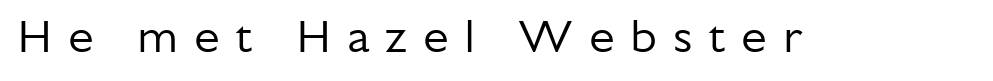
{"serif": "no", "italic": "no", "bold": "no", "weight": "regular", "width": "normal", "stroke_contrast": "low", "x_height": "medium", "monospaced": "no", "underline": "no", "letter_spacing": "wide", "letter_spacing_em": 0.34, "glyph_px": 46}
